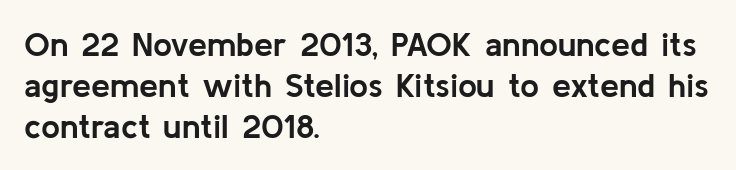
The image shows 34 px semibold sans-serif type, upright; set left-aligned, line spacing 1.21x, normal letter spacing, not underlined; low stroke contrast and a medium x-height.
